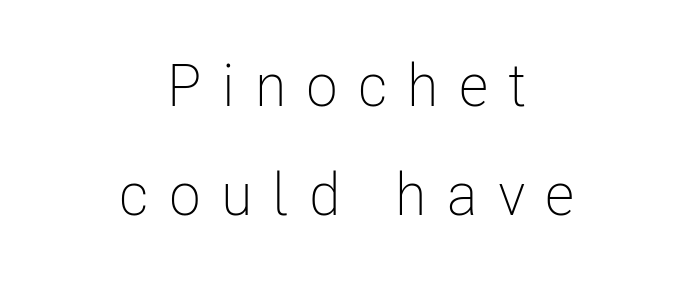
Where is the straight margin? There isn't one; the lines are centered. Unlike italic type, these characters show no tilt at all. Characters follow at a spacing far wider than the type designer built in. A typesetter would label this face a sans.
